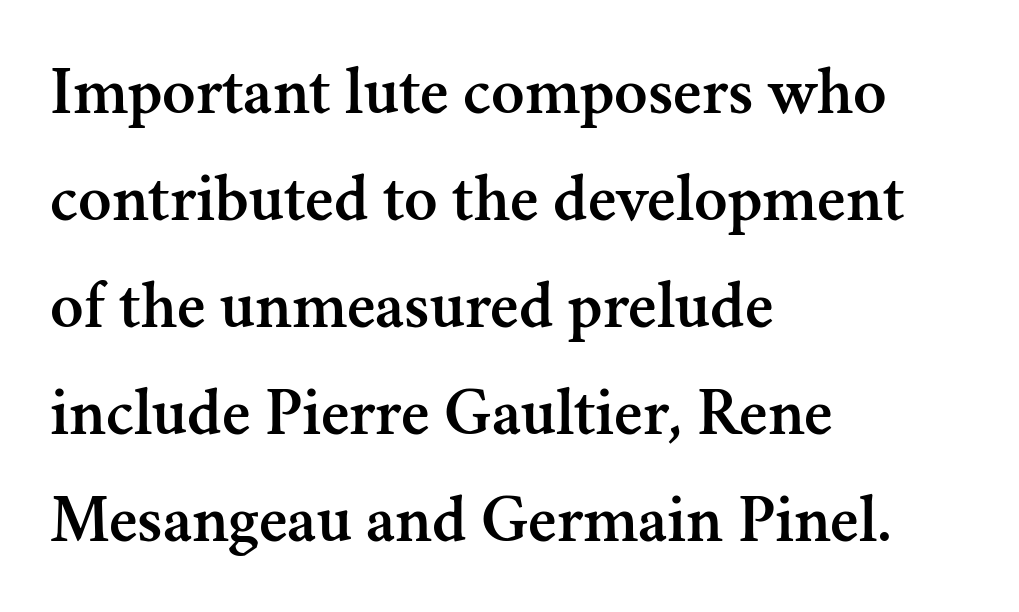
Q: Is the text italic (slanted)? A: No, it is upright.
Q: Is the typeface a serif or a sans-serif typeface? A: Serif.
Q: Is the text underlined? A: No.
Q: How is the paragraph aligned? A: Left-aligned.
Q: Is the spacing between letters normal or unusually wide? A: Normal.
Q: Is the spacing between lines tight, normal or loose? A: Normal.
Q: Width (condensed, normal, or wide)? A: Normal.
Q: Stroke contrast? A: Medium.
Q: x-height? A: Small.
Q: Monospaced? A: No.
